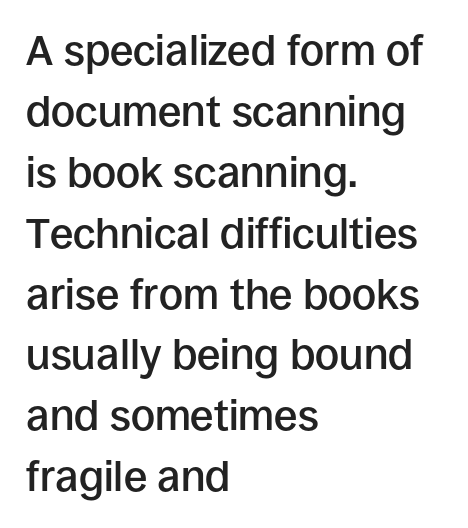
Only glyphs here, with clear space below each row. The rendering anchors every line to the left-hand side. Horizontal bands of white between lines are of average thickness. Does the weight exceed regular? Yes, but only to semibold. Short note: letters normally spaced.
